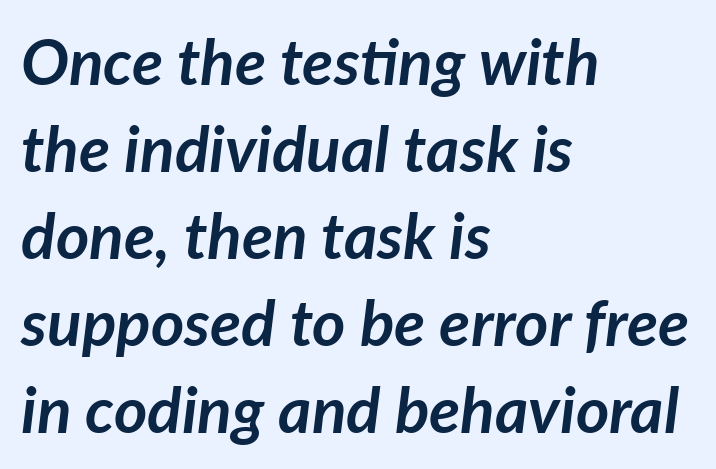
Q: Is the text bold? A: Yes.
Q: Is the text italic (slanted)? A: Yes, it leans right by about 7 degrees.
Q: Is the text underlined? A: No.
Q: How is the paragraph aligned? A: Left-aligned.
Q: Is the spacing between letters normal or unusually wide? A: Normal.
Q: Is the spacing between lines tight, normal or loose? A: Normal.
Q: Width (condensed, normal, or wide)? A: Normal.
Q: Stroke contrast? A: Low.
Q: x-height? A: Medium.
Q: Monospaced? A: No.
